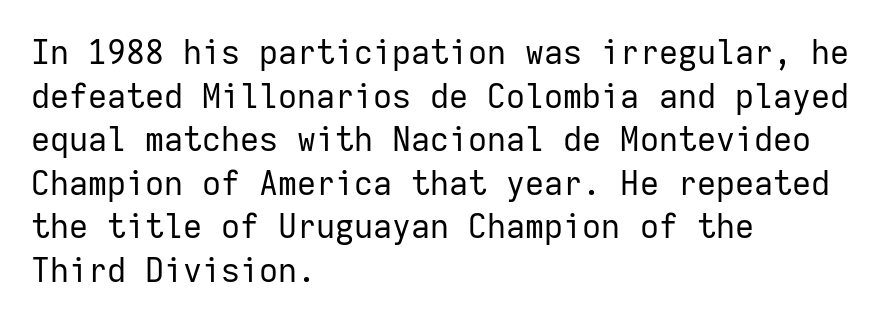
{"serif": "no", "italic": "no", "bold": "no", "weight": "regular", "width": "normal", "stroke_contrast": "low", "x_height": "medium", "monospaced": "yes", "underline": "no", "align": "left", "line_spacing": "normal", "line_spacing_ratio": 1.32, "letter_spacing": "normal", "letter_spacing_em": 0.0, "glyph_px": 33}
